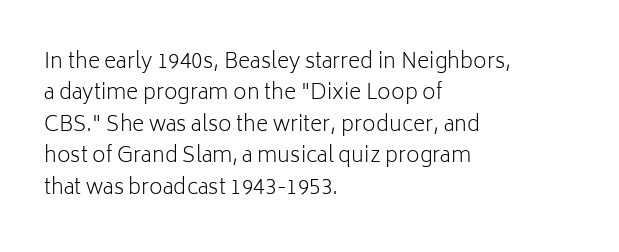
{"italic": "no", "bold": "no", "underline": "no", "align": "left", "line_spacing": "normal", "line_spacing_ratio": 1.5, "letter_spacing": "normal", "letter_spacing_em": 0.0, "glyph_px": 21}
